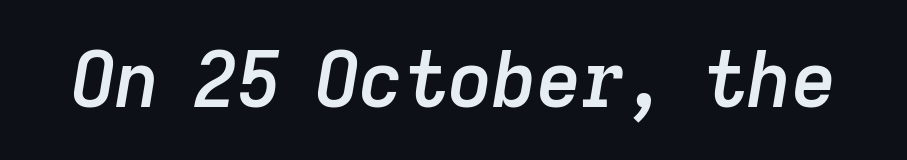
The letters advance in unequal steps, a hallmark of proportional type. Only glyphs here, with clear space below each row. Students, note that the glyphs here touch the page at normal intervals. Summary of weight: moderately heavy, a semibold. The text carries the slant typical of an italic or oblique font.
